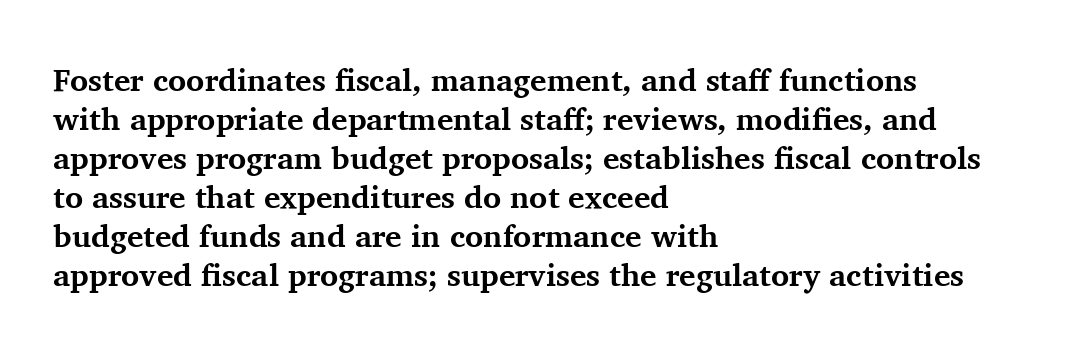
The strip under each line holds only bare page. Is there much room between lines? A standard amount, neither cramped nor airy. The letters advance in unequal steps, a hallmark of proportional type. This is roman type, the default non-slanted kind. A full-strength bold gives these letters their thick strokes. Short note: letters normally spaced.
